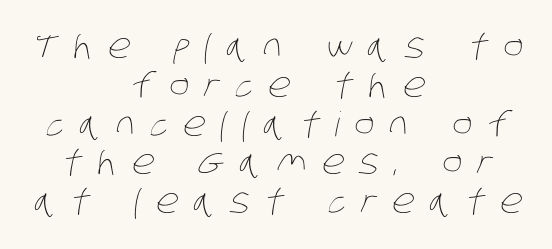
One glance says dense: line gaps are narrower than usual. Do the characters align in a grid? No, the font is proportional. Has an underline been added? It has not. The letters look calm and open, with moderate or lighter stems. The tracking reads as deliberately expanded to a designer's eye. Compared with a flush-left layout, this one balances lines on the center instead.
